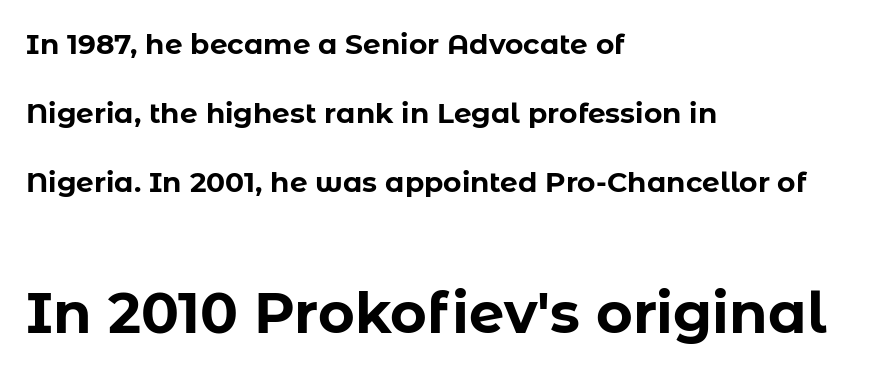
The typesetting leans heavy: a genuine bold. The compositor pushed each line to the left boundary. Note the varied advance widths — an 'i' is clearly narrower than an 'm'. Do the letters lean? They stand straight. The composition opens small and finishes big.
